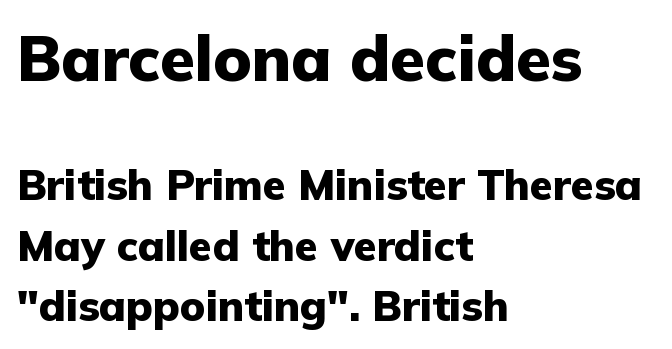
The image shows 63 px heavy sans-serif type, upright; set left-aligned, normal line spacing (1.43x), normal letter spacing, not underlined; the first (top) block is 1.5x larger; low stroke contrast and a medium x-height.
